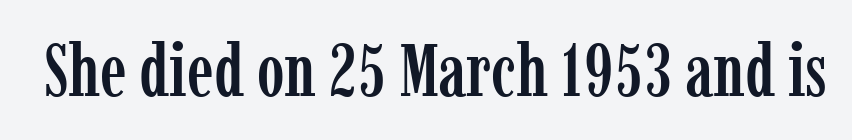
Bare-footed words on every line. Tracking value appears to be zero — textbook default spacing. Vertical strokes here are truly vertical. The face used here is proportionally spaced, like ordinary book or web type. Serif or sans? Serif — the stroke terminals have little feet.
